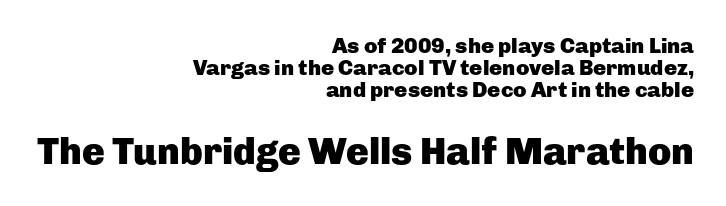
{"serif": "no", "italic": "no", "bold": "yes", "weight": "heavy", "width": "normal", "stroke_contrast": "low", "x_height": "medium", "monospaced": "no", "underline": "no", "align": "right", "line_spacing": "tight", "line_spacing_ratio": 0.99, "letter_spacing": "normal", "letter_spacing_em": 0.0, "larger_block": "second", "size_ratio": 1.73, "glyph_px": 38}
